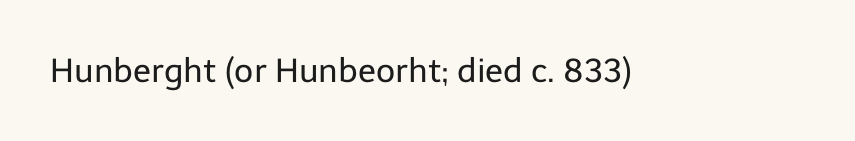
The image shows 33 px regular-weight sans-serif type, upright; set normal letter spacing, not underlined; low stroke contrast and a medium x-height.
